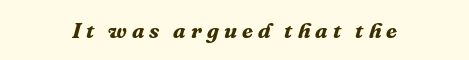
The image shows 22 px bold type, italic (leaning right); set centered, unusually wide letter spacing (+0.23 em), not underlined.
